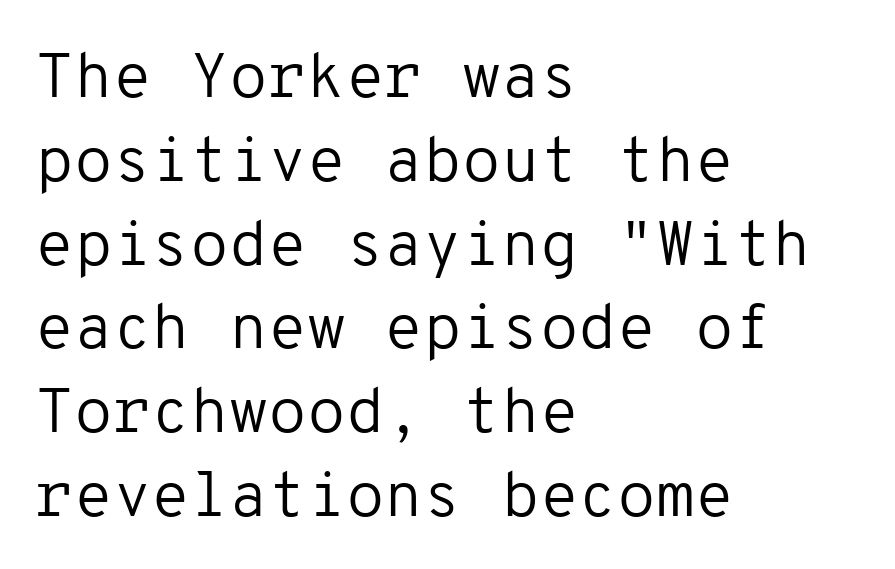
Short and long lines alike share a common starting point at left. Nobody touched the tracking dial on this one. Grotesque or geometric, the face here clearly has no serifs. Think of a typewriter: that constant character pitch is what you see here.
